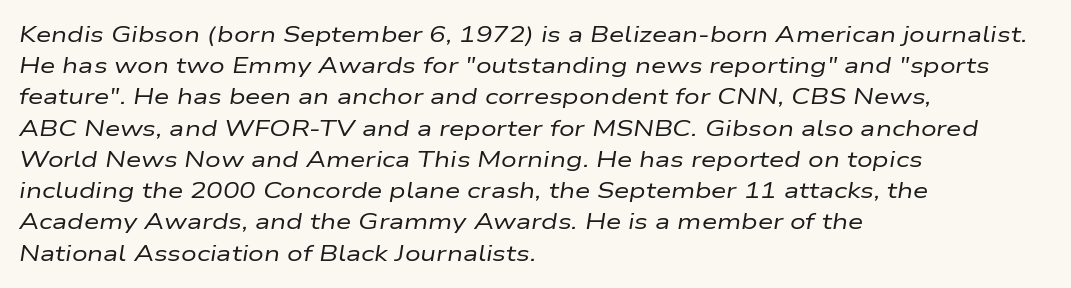
{"italic": "yes", "lean": "right", "slant_degrees": 9, "bold": "no", "underline": "no", "align": "left", "line_spacing": "normal", "line_spacing_ratio": 1.42, "letter_spacing": "normal", "letter_spacing_em": 0.0, "glyph_px": 22}
